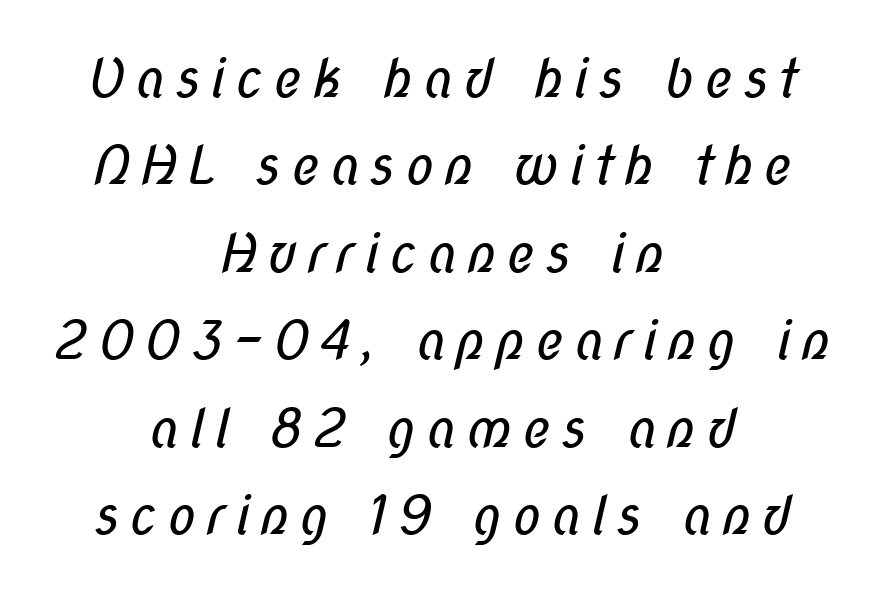
{"serif": "no", "bold": "no", "weight": "regular", "width": "condensed", "stroke_contrast": "low", "x_height": "medium", "monospaced": "no", "underline": "no", "align": "center", "line_spacing": "normal", "line_spacing_ratio": 1.65, "glyph_px": 53}
